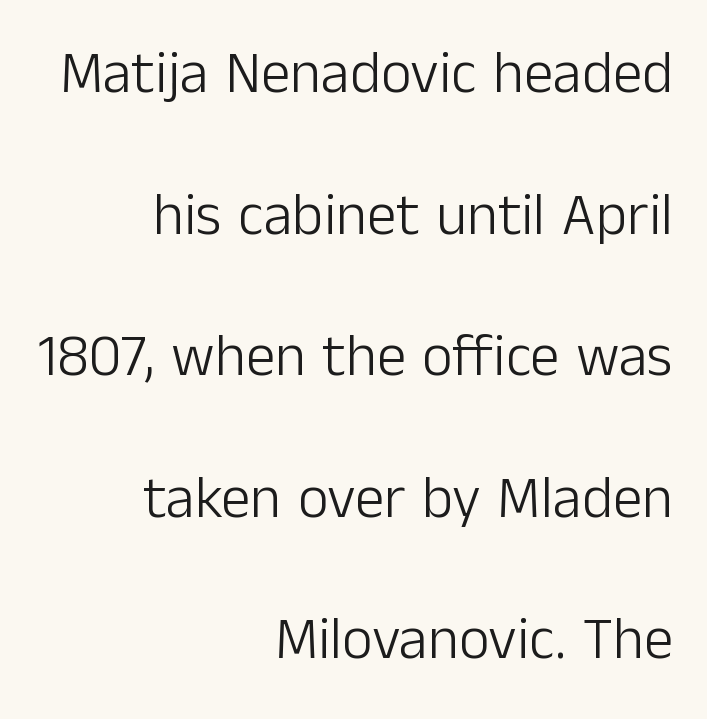
The image shows 59 px light sans-serif type, upright; set right-aligned, loose line spacing (2.4x), normal letter spacing, not underlined; low stroke contrast and a medium x-height.
